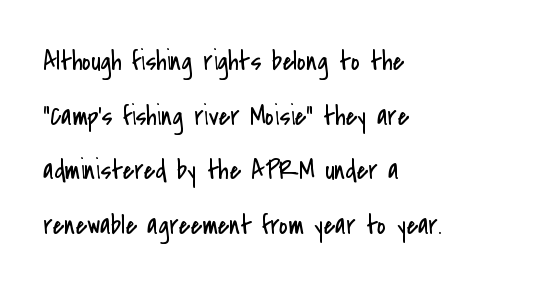
Characters remain perfectly vertical along every line. Think standard paragraph weight, or any step lighter than that. How would I describe the line gaps? Wide and relaxed. The compositor pushed each line to the left boundary. The letterforms sit shoulder to shoulder at normal distance. Type without underlining.
